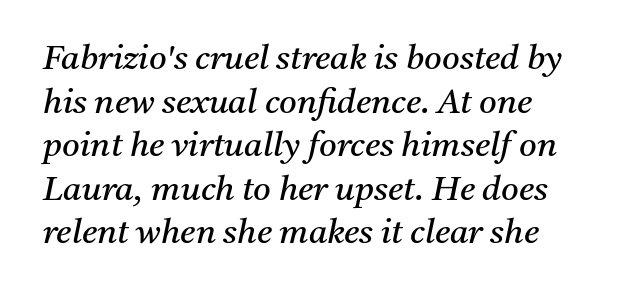
{"serif": "yes", "italic": "yes", "lean": "right", "slant_degrees": 11, "bold": "no", "weight": "regular", "width": "normal", "stroke_contrast": "medium", "x_height": "medium", "monospaced": "no", "underline": "no", "line_spacing": "normal", "line_spacing_ratio": 1.28, "letter_spacing": "normal", "letter_spacing_em": 0.0, "glyph_px": 34}
